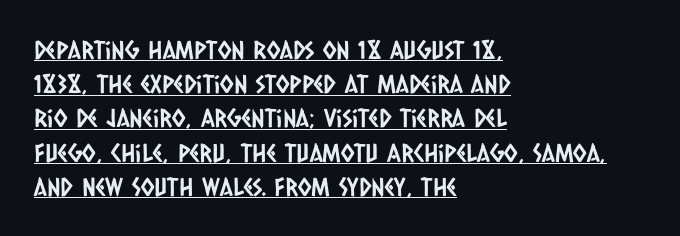
{"underline": "yes", "align": "left", "line_spacing": "normal", "line_spacing_ratio": 1.37, "letter_spacing": "normal", "letter_spacing_em": 0.0, "glyph_px": 25}
